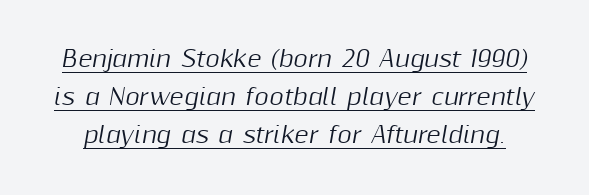
{"italic": "yes", "lean": "right", "slant_degrees": 10, "underline": "yes", "line_spacing_ratio": 1.73, "letter_spacing": "normal", "letter_spacing_em": 0.0, "glyph_px": 22}
